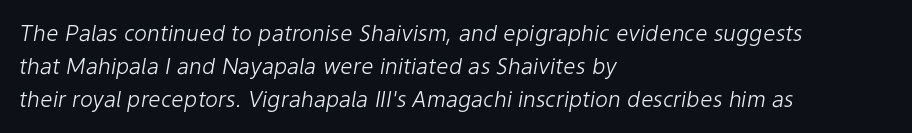
The image shows 22 px text type, italic (leaning right); set left-aligned, normal line spacing (1.51x), normal letter spacing, not underlined.
